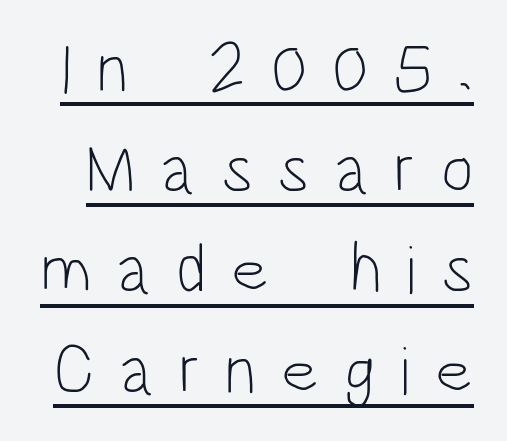
Q: Is the text bold? A: No.
Q: Is the text italic (slanted)? A: No, it is upright.
Q: Is the typeface a serif or a sans-serif typeface? A: Sans-serif.
Q: Is the text underlined? A: Yes.
Q: Is the spacing between letters normal or unusually wide? A: Unusually wide.
Q: Is the spacing between lines tight, normal or loose? A: Normal.
Q: Width (condensed, normal, or wide)? A: Condensed.
Q: Stroke contrast? A: Low.
Q: x-height? A: Large.
Q: Monospaced? A: No.
